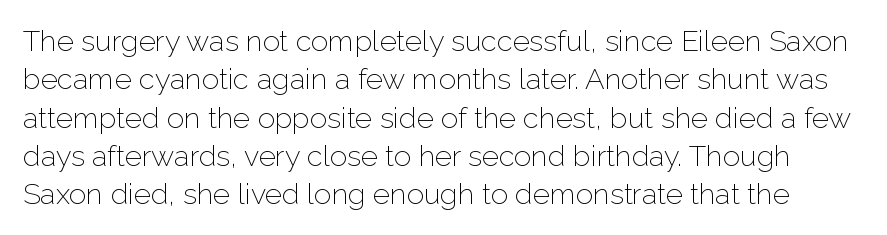
The face used here is a sans, in the tradition of grotesques and geometrics. This reads as an unemphasized weight, regular at the heaviest. Looks like regular typesetting: each glyph gets only the width it needs. This is the regular roman posture of the typeface. Default kerning and tracking; the words read as compact shapes.
